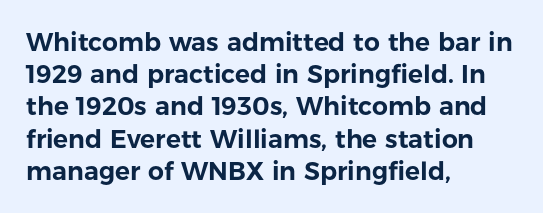
The image shows 25 px text type, upright; set left-aligned, normal line spacing (1.29x), normal letter spacing, not underlined.
